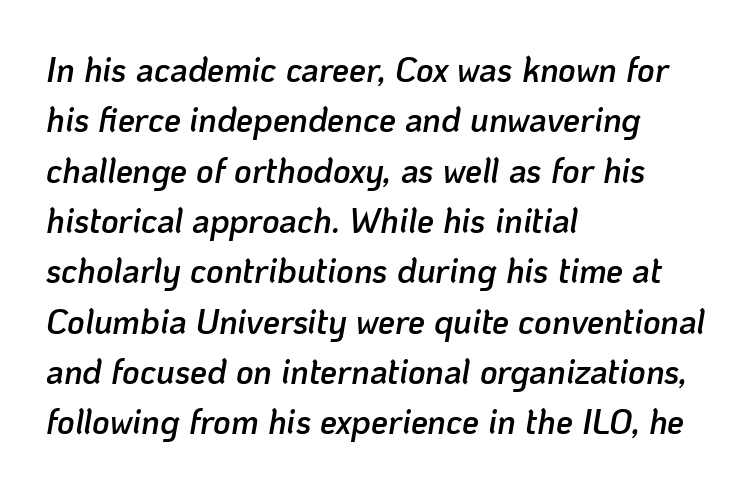
The image shows 34 px semibold type, italic (leaning right); set left-aligned, normal line spacing (1.48x), normal letter spacing, not underlined; low stroke contrast and a medium x-height.
